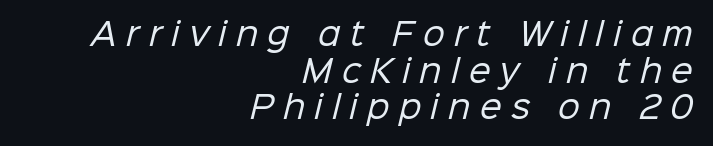
Q: Is the text bold? A: No.
Q: Is the typeface a serif or a sans-serif typeface? A: Sans-serif.
Q: Is the text underlined? A: No.
Q: How is the paragraph aligned? A: Right-aligned.
Q: Is the spacing between letters normal or unusually wide? A: Unusually wide.
Q: Width (condensed, normal, or wide)? A: Normal.
Q: Stroke contrast? A: Low.
Q: x-height? A: Medium.
Q: Monospaced? A: No.
